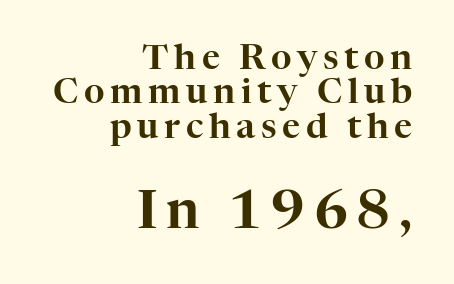
{"serif": "yes", "italic": "no", "width": "normal", "stroke_contrast": "high", "x_height": "medium", "monospaced": "no", "underline": "no", "align": "right", "line_spacing": "tight", "line_spacing_ratio": 0.98, "larger_block": "second", "size_ratio": 1.51, "glyph_px": 53}
